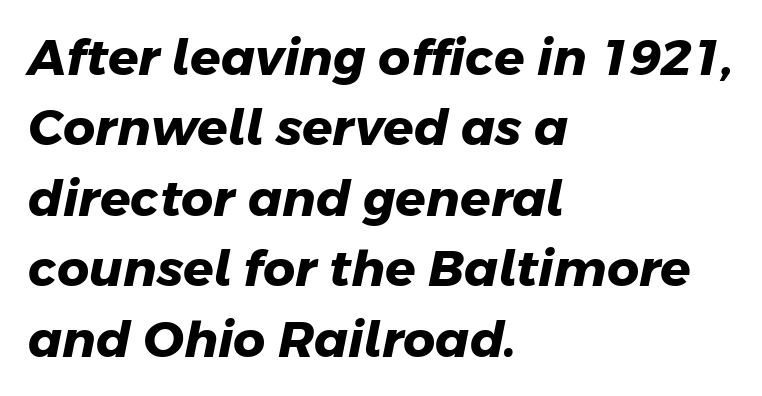
Each new line begins a customary step beneath the previous one. Are there feet on the stems? There aren't — it's a sans. A typesetter would call this zero additional tracking. Is the block centered? No — it sits flush against the left margin. Think of a printed novel: that variable character pitch is what you see here.
